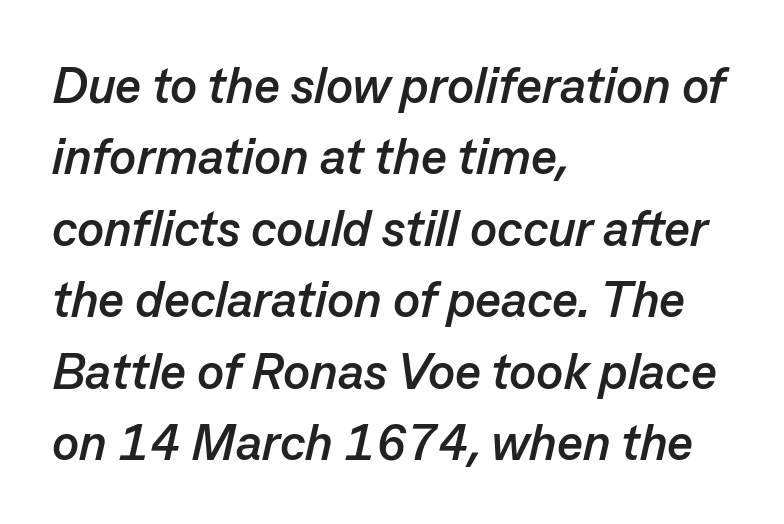
Chunky letters — that's bold for sure. Reading down the block, your eye returns to a fixed left position each line. In terms of letterspacing, this is plain default setting. No word sits above an underline.
